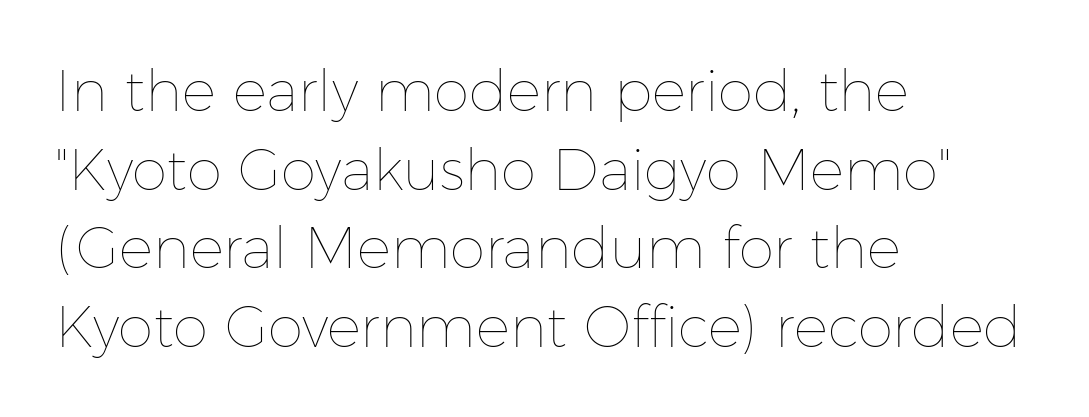
The typesetting does not lean heavy: it is not bold. Has an underline been added? It has not. A typesetter would mark this as roman, not italic. Between one letter and the next there's only the usual sliver of space. Leading: standard. The typesetter chose a ragged-right arrangement here.
